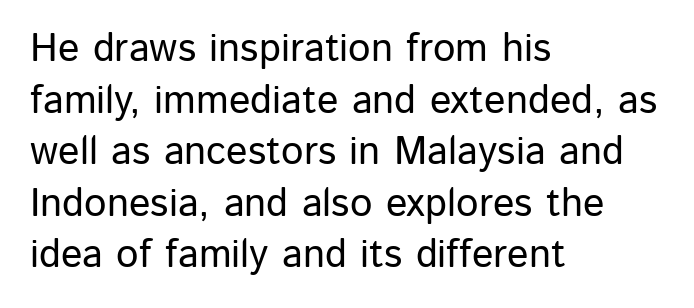
Q: Is the text italic (slanted)? A: No, it is upright.
Q: Is the typeface a serif or a sans-serif typeface? A: Sans-serif.
Q: Is the text underlined? A: No.
Q: How is the paragraph aligned? A: Left-aligned.
Q: Is the spacing between letters normal or unusually wide? A: Normal.
Q: Is the spacing between lines tight, normal or loose? A: Normal.
Q: Width (condensed, normal, or wide)? A: Normal.
Q: Stroke contrast? A: Low.
Q: x-height? A: Medium.
Q: Monospaced? A: No.
